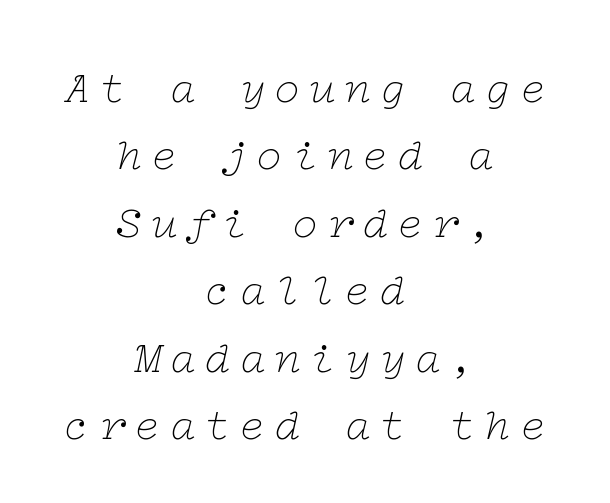
{"serif": "yes", "italic": "yes", "lean": "right", "slant_degrees": 12, "bold": "no", "weight": "thin", "width": "wide", "stroke_contrast": "low", "x_height": "medium", "underline": "no", "align": "center", "line_spacing": "normal", "line_spacing_ratio": 1.5, "glyph_px": 45}
